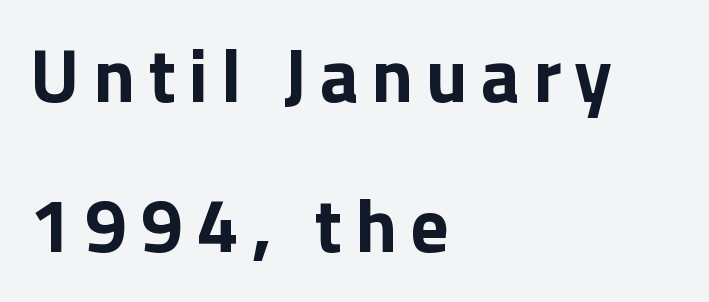
{"serif": "no", "italic": "no", "bold": "yes", "weight": "bold", "width": "normal", "stroke_contrast": "low", "x_height": "medium", "monospaced": "no", "underline": "no", "align": "left", "line_spacing": "loose", "line_spacing_ratio": 1.98, "glyph_px": 76}
